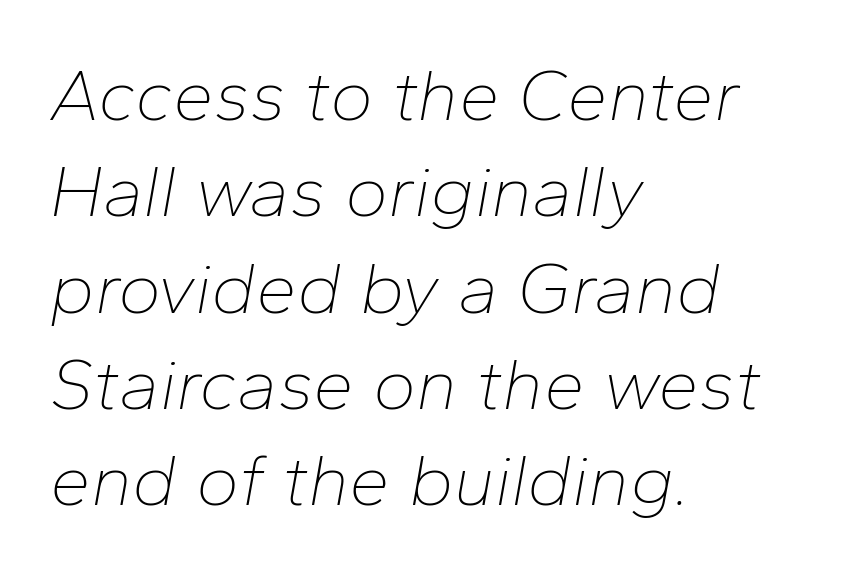
Q: Is the text bold? A: No.
Q: Is the text italic (slanted)? A: Yes, it leans right by about 10 degrees.
Q: Is the text underlined? A: No.
Q: How is the paragraph aligned? A: Left-aligned.
Q: Is the spacing between letters normal or unusually wide? A: Normal.
Q: Is the spacing between lines tight, normal or loose? A: Normal.
Q: Width (condensed, normal, or wide)? A: Normal.
Q: Stroke contrast? A: Low.
Q: x-height? A: Medium.
Q: Monospaced? A: No.
